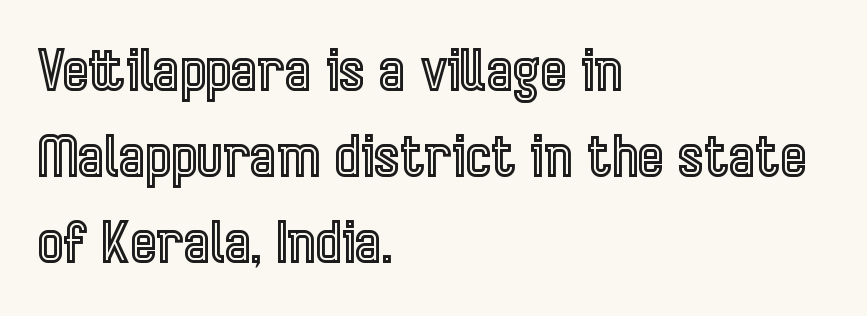
{"italic": "no", "width": "condensed", "x_height": "medium", "monospaced": "no", "underline": "no", "align": "left", "line_spacing": "normal", "line_spacing_ratio": 1.54, "letter_spacing": "normal", "letter_spacing_em": 0.0, "glyph_px": 56}
